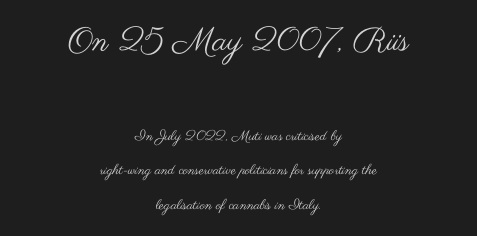
{"serif": "no", "bold": "no", "weight": "regular", "width": "wide", "stroke_contrast": "medium", "x_height": "small", "monospaced": "no", "underline": "no", "align": "center", "line_spacing": "loose", "line_spacing_ratio": 2.47, "letter_spacing": "normal", "letter_spacing_em": 0.0, "larger_block": "first", "size_ratio": 2.36, "glyph_px": 33}
